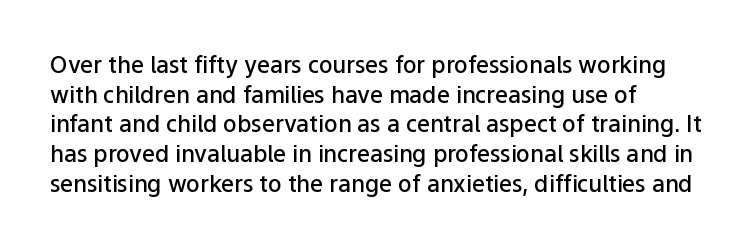
Stroke thickness is moderately raised; the sample reads as semibold. Vertical strokes here are truly vertical. The area under the type is left untouched. Summary of vertical rhythm: regular, with standard interline spacing.
